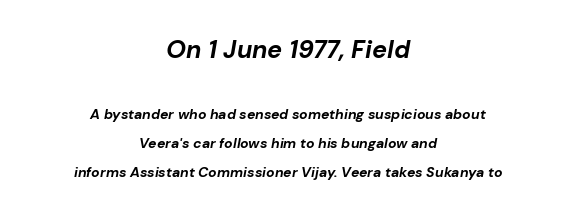
The image shows 25 px bold type, italic (leaning right); set centered, loose line spacing (2.07x), normal letter spacing, not underlined; the first (top) block is 1.79x larger.
